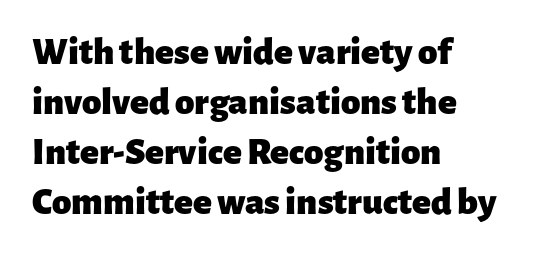
The image shows 39 px heavy sans-serif type, upright; set left-aligned, normal line spacing (1.28x), normal letter spacing, not underlined; low stroke contrast and a medium x-height.
